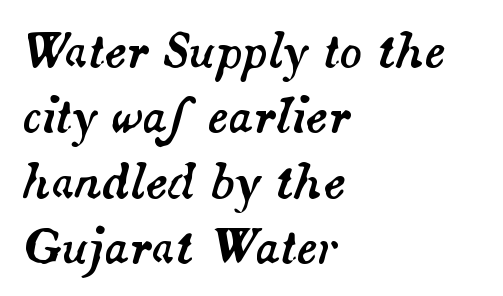
The image shows 46 px text type, italic (leaning right); set left-aligned, normal line spacing (1.42x), normal letter spacing, not underlined; medium stroke contrast and a small x-height.
